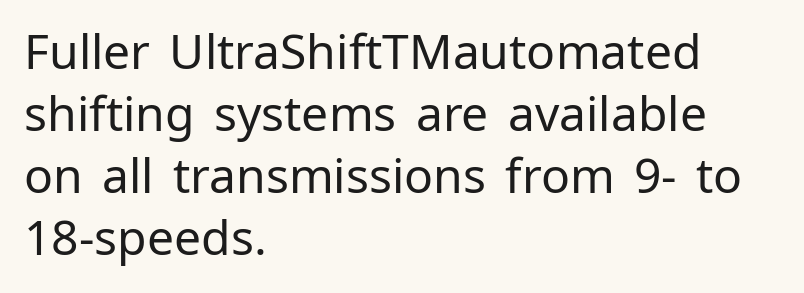
Posture: upright roman. These lines are rendered in a variable-pitch font. The passage shown has conventional tracking throughout. The typeface has the unassuming heft of standard copy or less. Which margin do the lines hug? The left one — the right edge is uneven.
